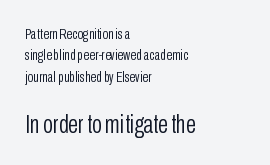
The image shows 26 px text type, upright; set left-aligned, normal line spacing (1.43x), normal letter spacing, not underlined; the second (bottom) block is 1.73x larger.
